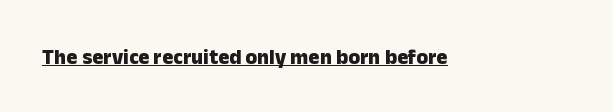
{"italic": "no", "bold": "yes", "underline": "yes", "letter_spacing": "normal", "letter_spacing_em": 0.0, "glyph_px": 21}
